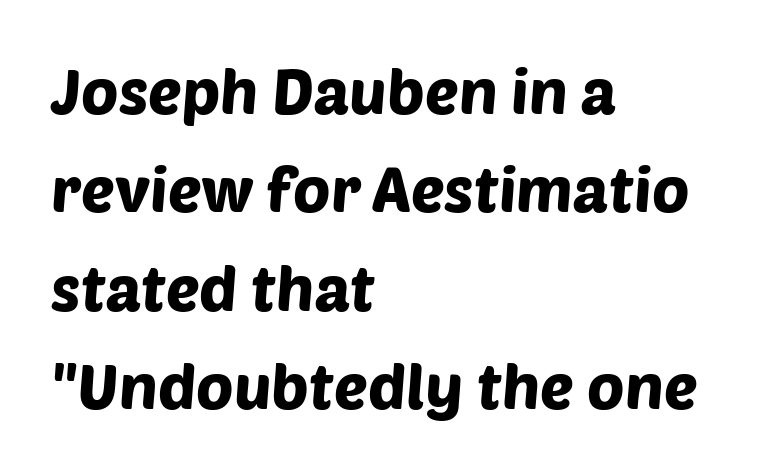
The image shows 63 px sans-serif type; set left-aligned, normal line spacing (1.56x), normal letter spacing, not underlined; low stroke contrast and a large x-height.
